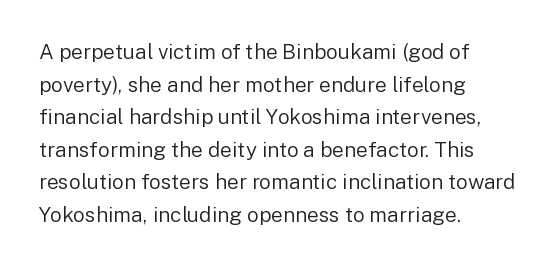
{"italic": "no", "bold": "no", "underline": "no", "align": "left", "line_spacing": "normal", "line_spacing_ratio": 1.55, "letter_spacing": "normal", "letter_spacing_em": 0.0, "glyph_px": 21}
